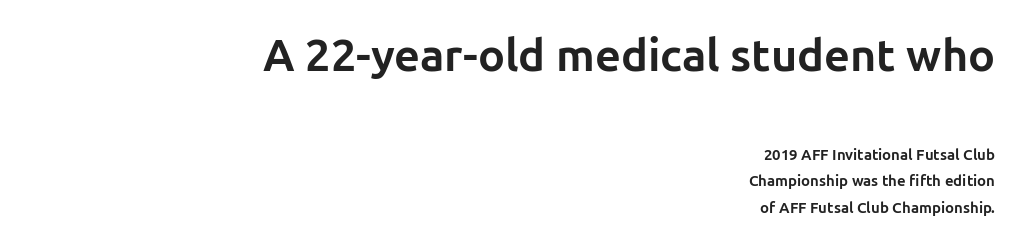
You could call the tracking neutral — neither tight nor loose. What kind of face is this? One without serifs — a sans. If you squint, the top block still reads clearly — it's the larger of the two. These words are printed bold, with thick strokes throughout. Does the copy run flush right? Yes — the right margin is perfectly even. The letters stand straight up with perfectly vertical stems.
